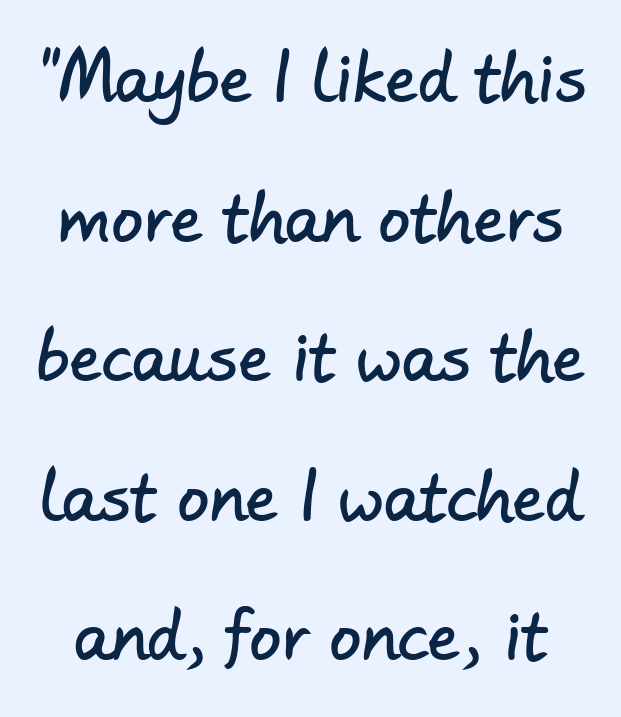
Characters follow at the spacing the type designer built in. Note the varied advance widths — an 'i' is clearly narrower than an 'm'. A bare baseline throughout the passage. The space between consecutive lines is lavish.
